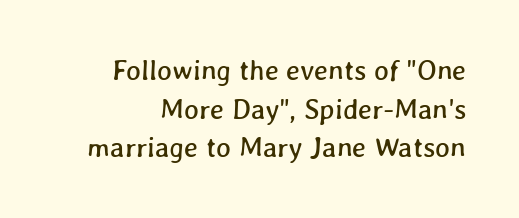
The image shows 28 px text type; set normal line spacing (1.38x), normal letter spacing, not underlined; low stroke contrast and a medium x-height.
